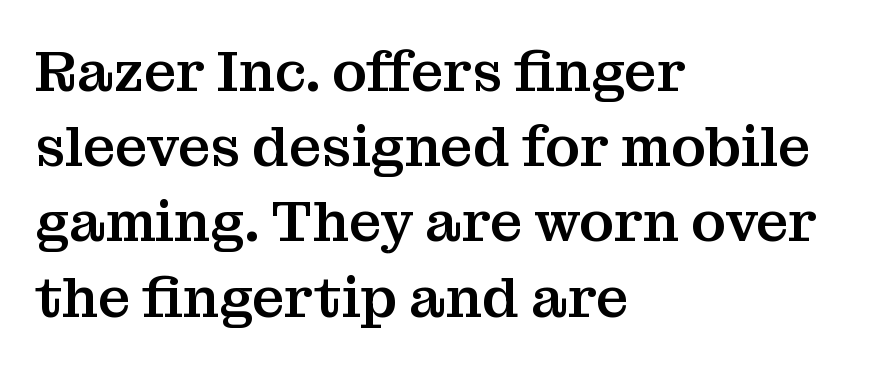
The image shows 57 px serif type, upright; set left-aligned, normal line spacing (1.32x), normal letter spacing, not underlined; medium stroke contrast and a medium x-height.
